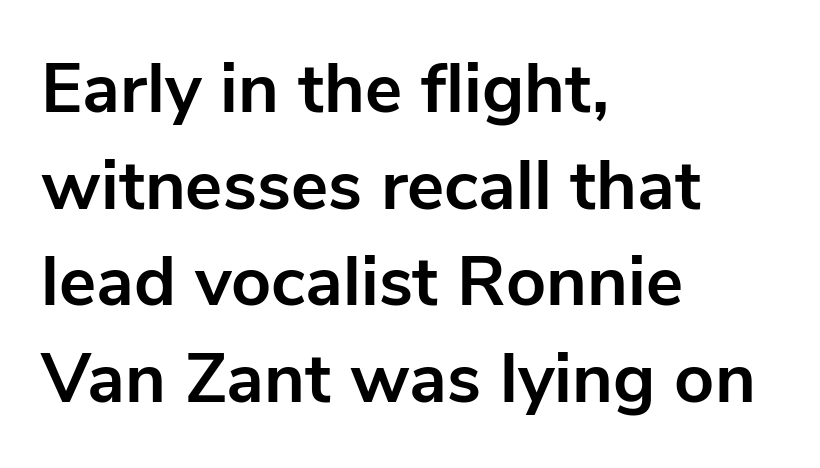
{"serif": "no", "italic": "no", "bold": "yes", "weight": "bold", "width": "normal", "stroke_contrast": "low", "x_height": "medium", "monospaced": "no", "underline": "no", "align": "left", "line_spacing": "normal", "line_spacing_ratio": 1.38, "letter_spacing": "normal", "letter_spacing_em": 0.0, "glyph_px": 70}
